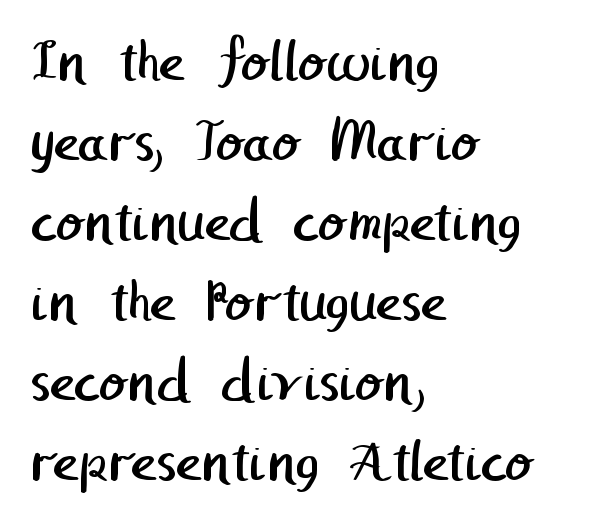
Honestly, there is no underline to notice here at all. Tracking here is standard; glyphs follow each other at the usual distance. In terms of letterform style, serifs are entirely absent. One glance says typical: line gaps are just what's usual. Is the type heavy? It reads as light-to-regular instead.
